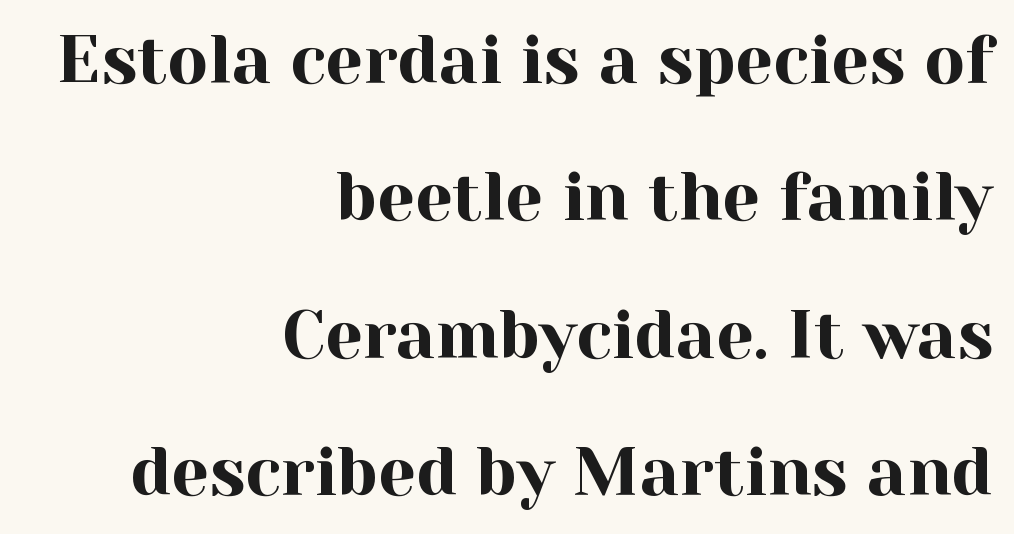
The image shows 67 px serif type, upright; set right-aligned, loose line spacing (2.05x), normal letter spacing, not underlined; a medium x-height.
